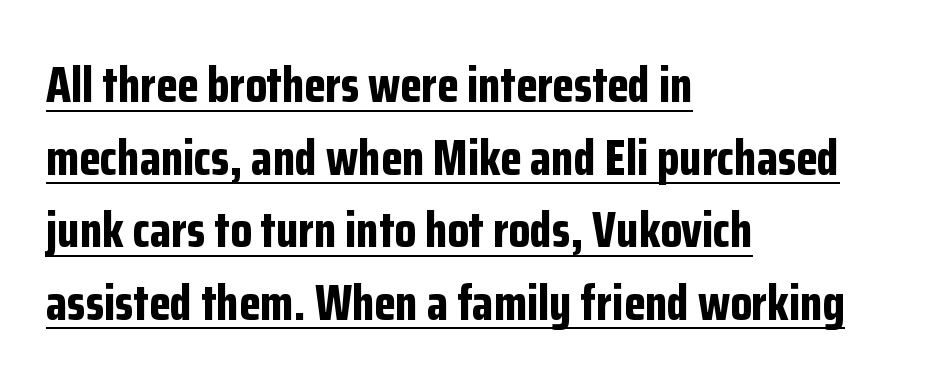
Q: Is the text bold? A: Yes.
Q: Is the text italic (slanted)? A: No, it is upright.
Q: Is the typeface a serif or a sans-serif typeface? A: Sans-serif.
Q: Is the text underlined? A: Yes.
Q: How is the paragraph aligned? A: Left-aligned.
Q: Is the spacing between letters normal or unusually wide? A: Normal.
Q: Is the spacing between lines tight, normal or loose? A: Normal.
Q: Width (condensed, normal, or wide)? A: Condensed.
Q: Stroke contrast? A: Low.
Q: x-height? A: Medium.
Q: Monospaced? A: No.
